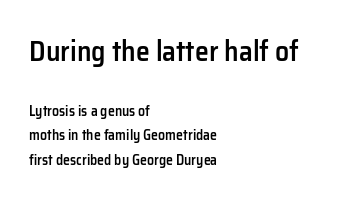
The letters are semibold — heavier than regular but short of a full bold. Letters rest on an invisible, unmarked baseline. Posture: upright roman. Caption: upper text group enlarged, lower text group reduced. Nothing sits at the stroke ends, so this counts as sans-serif. Where is the straight margin? On the left.
